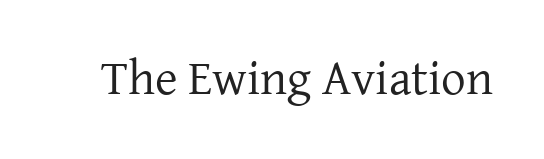
Q: Is the text bold? A: No.
Q: Is the text italic (slanted)? A: No, it is upright.
Q: Is the typeface a serif or a sans-serif typeface? A: Serif.
Q: Is the text underlined? A: No.
Q: Is the spacing between letters normal or unusually wide? A: Normal.
Q: Width (condensed, normal, or wide)? A: Normal.
Q: Stroke contrast? A: Low.
Q: x-height? A: Medium.
Q: Monospaced? A: No.
